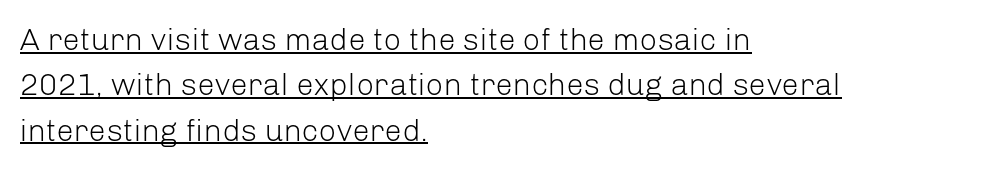
{"serif": "no", "italic": "no", "bold": "no", "weight": "light", "width": "normal", "stroke_contrast": "low", "x_height": "medium", "monospaced": "no", "underline": "yes", "align": "left", "line_spacing": "normal", "line_spacing_ratio": 1.46, "letter_spacing": "normal", "letter_spacing_em": 0.0, "glyph_px": 31}
